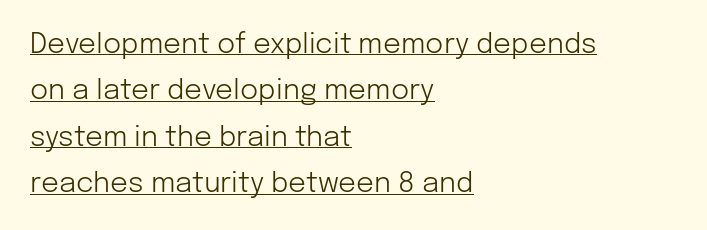
The image shows 28 px light sans-serif type, upright; set left-aligned, normal line spacing (1.66x), normal letter spacing, underlined; low stroke contrast and a medium x-height.
